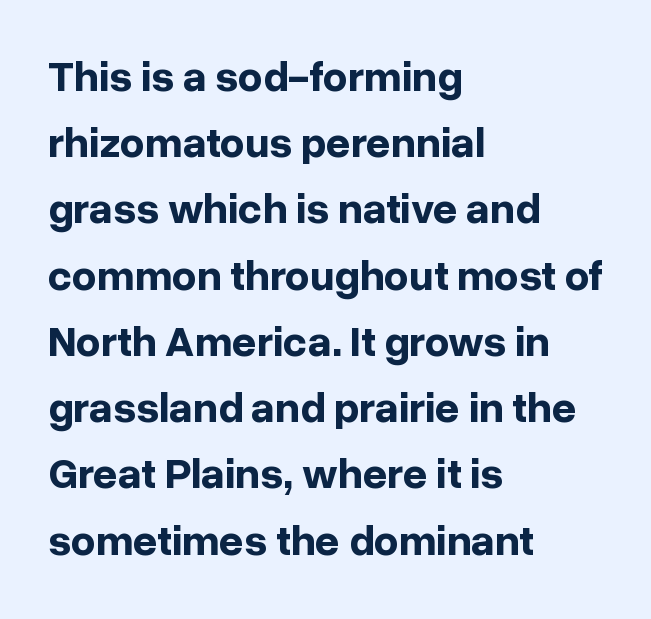
This sample uses plain, unmodified letter spacing. Short and long lines alike share a common starting point at left. Is the type bold? Yes — the strokes are clearly thick and heavy. If you measured baseline to baseline, you'd find a middling distance. Every character sits straight up, as roman type does. The words here are not underlined.
